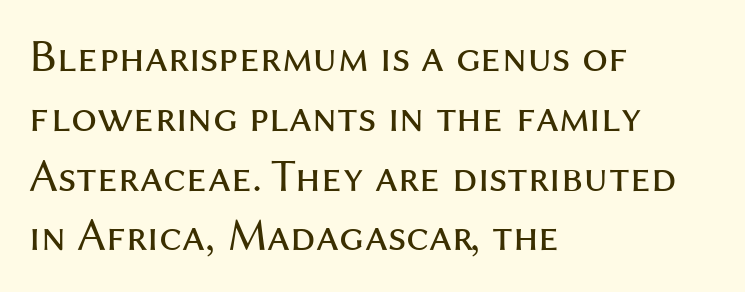
Descender tails drop into unmarked territory. Regular leading. A typesetter would call this proportional, since set widths differ per character. These lines are composed in type without serifs. Unlike italic type, these characters show no tilt at all.
